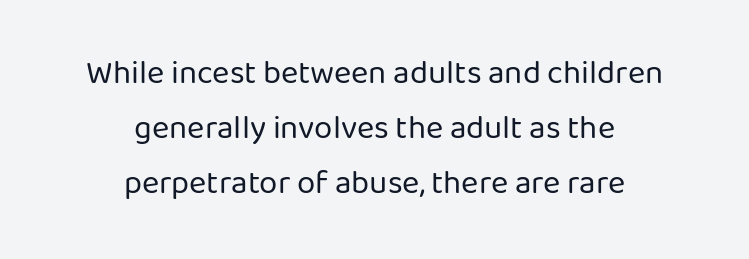
Q: Is the text bold? A: No.
Q: Is the text italic (slanted)? A: No, it is upright.
Q: Is the typeface a serif or a sans-serif typeface? A: Sans-serif.
Q: Is the text underlined? A: No.
Q: How is the paragraph aligned? A: Centered.
Q: Is the spacing between letters normal or unusually wide? A: Normal.
Q: Is the spacing between lines tight, normal or loose? A: Normal.
Q: Width (condensed, normal, or wide)? A: Normal.
Q: Stroke contrast? A: Low.
Q: x-height? A: Medium.
Q: Monospaced? A: No.
